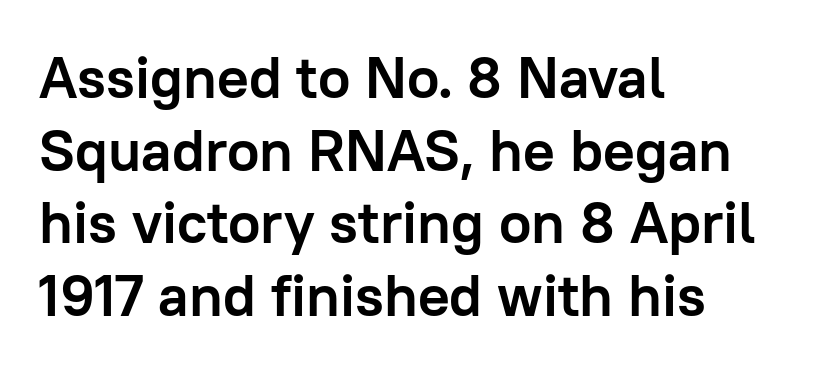
No extra tracking has been applied to these lines. These lines are composed in type without serifs. Is this a fixed-width face? No — the glyphs have proportional, varying widths. Ascenders rise straight up at ninety degrees.
